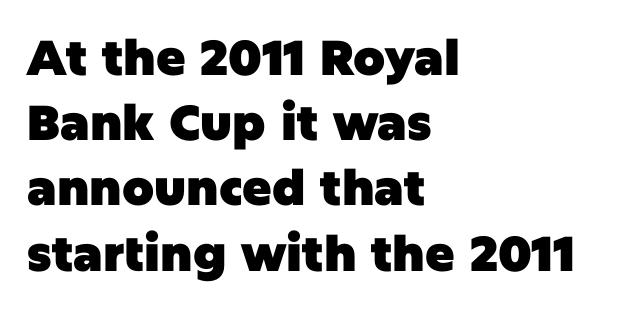
Compared with typical paragraphs, the rows here are spaced about the same. A bare baseline throughout the passage. A dark, heavy texture on the line: the type is bold. Posture: straight, roman, zero tilt. To sum up the face: it is a sans, with no serifs.
